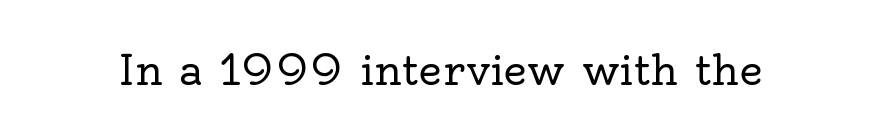
Q: Is the text bold? A: No.
Q: Is the text italic (slanted)? A: No, it is upright.
Q: Is the typeface a serif or a sans-serif typeface? A: Serif.
Q: Is the text underlined? A: No.
Q: Is the spacing between letters normal or unusually wide? A: Normal.
Q: Width (condensed, normal, or wide)? A: Normal.
Q: x-height? A: Small.
Q: Monospaced? A: No.
